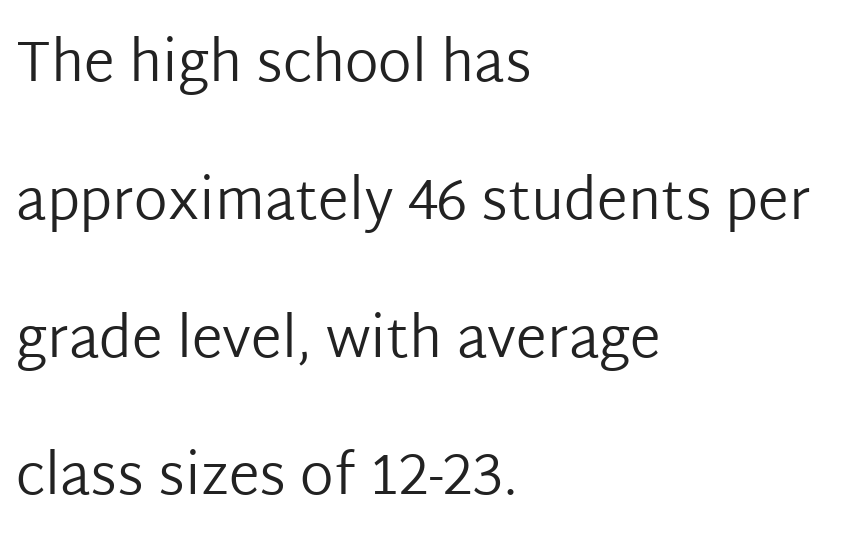
Whoever set this chose breathing room over compactness in the vertical rhythm. A typesetter would call this zero additional tracking. A sans-serif font was chosen for this passage. Vertical strokes here are truly vertical. Proportional: the letters do not fall into vertical columns. The compositor pushed each line to the left boundary.
